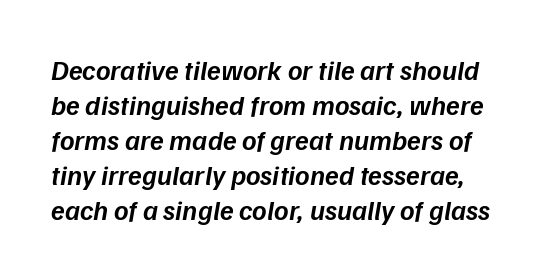
{"italic": "yes", "lean": "right", "slant_degrees": 9, "bold": "semi", "weight": "semibold", "width": "normal", "stroke_contrast": "low", "x_height": "medium", "monospaced": "no", "underline": "no", "line_spacing": "normal", "line_spacing_ratio": 1.25, "letter_spacing": "normal", "letter_spacing_em": 0.0, "glyph_px": 28}
